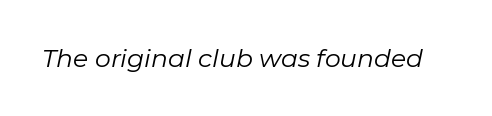
These lines keep a tight, regular rhythm from letter to letter. The area under the type is left untouched. Is the type heavy? It reads as light-to-regular instead. The rendering applies a slant to the glyphs.
